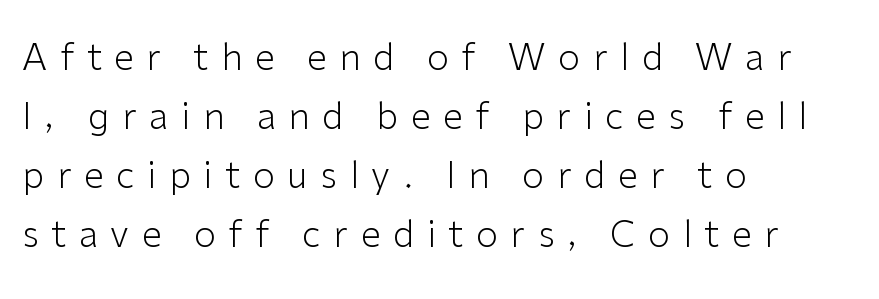
Q: Is the text bold? A: No.
Q: Is the text italic (slanted)? A: No, it is upright.
Q: Is the typeface a serif or a sans-serif typeface? A: Sans-serif.
Q: Is the text underlined? A: No.
Q: How is the paragraph aligned? A: Left-aligned.
Q: Is the spacing between letters normal or unusually wide? A: Unusually wide.
Q: Is the spacing between lines tight, normal or loose? A: Normal.
Q: Width (condensed, normal, or wide)? A: Normal.
Q: Stroke contrast? A: Low.
Q: x-height? A: Medium.
Q: Monospaced? A: No.
